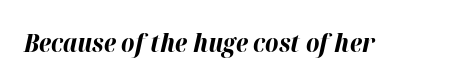
Q: Is the text bold? A: Yes.
Q: Is the text italic (slanted)? A: Yes, it leans right by about 12 degrees.
Q: Is the text underlined? A: No.
Q: Is the spacing between letters normal or unusually wide? A: Normal.
